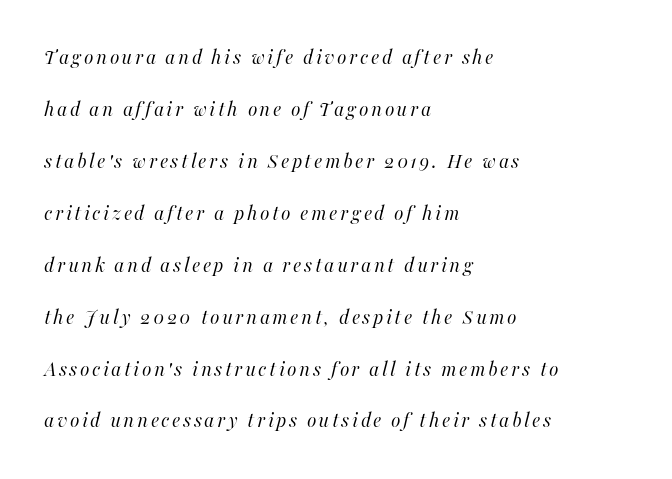
The image shows 22 px text type, italic (leaning right); set left-aligned, loose line spacing (2.36x), not underlined.
